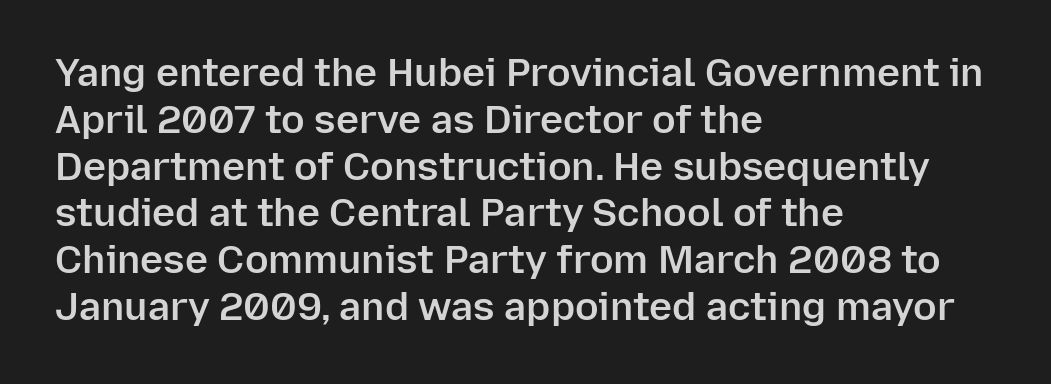
Q: Is the text bold? A: Semi-bold.
Q: Is the text italic (slanted)? A: No, it is upright.
Q: Is the typeface a serif or a sans-serif typeface? A: Sans-serif.
Q: Is the text underlined? A: No.
Q: How is the paragraph aligned? A: Left-aligned.
Q: Is the spacing between letters normal or unusually wide? A: Normal.
Q: Width (condensed, normal, or wide)? A: Normal.
Q: Stroke contrast? A: Low.
Q: x-height? A: Medium.
Q: Monospaced? A: No.
